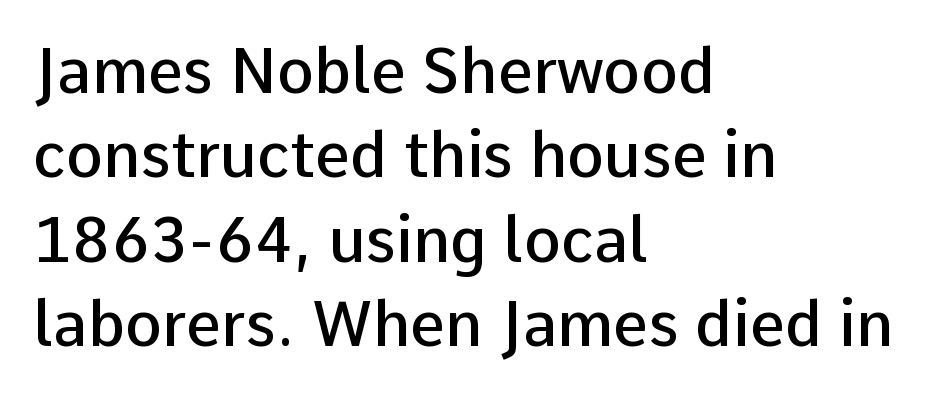
The glyphs are unaccompanied by any horizontal stroke below them. It's the straight-up-and-down kind of type. The gaps between neighbouring characters are ordinary and unremarkable. Firm but not heavy-handed strokes: this text is semibold. Is this a fixed-width face? No — the glyphs have proportional, varying widths.
